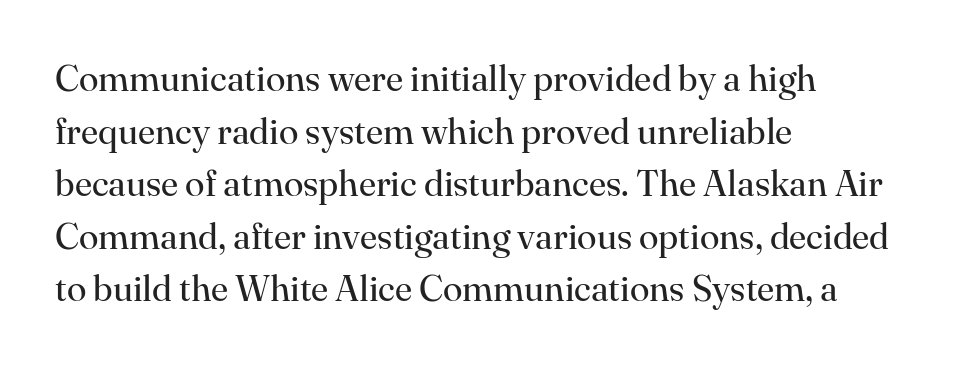
Unmarked baselines from the first word to the last. A roman cut, with each character standing at attention. The passage shown is typed in a proportional face where columns would drift. This is serif lettering, the kind often seen in printed books. The gaps between neighbouring characters are ordinary and unremarkable. Heft: none added — not bold.
